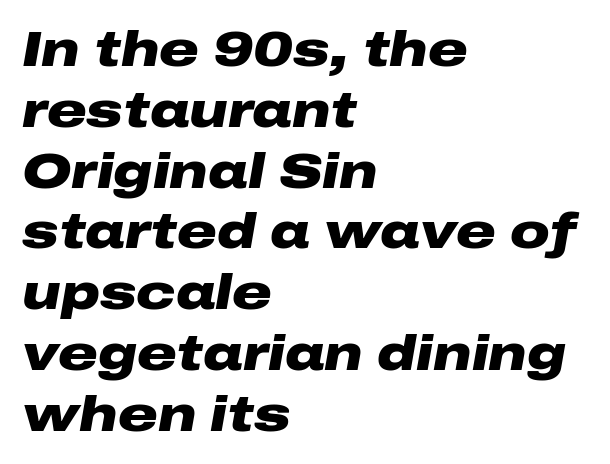
Q: Is the text bold? A: Yes.
Q: Is the text italic (slanted)? A: Yes, it leans right by about 10 degrees.
Q: Is the text underlined? A: No.
Q: How is the paragraph aligned? A: Left-aligned.
Q: Is the spacing between letters normal or unusually wide? A: Normal.
Q: Width (condensed, normal, or wide)? A: Wide.
Q: Stroke contrast? A: Low.
Q: x-height? A: Medium.
Q: Monospaced? A: No.
